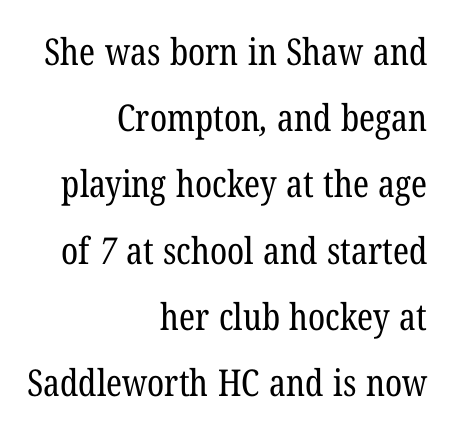
Q: Is the text bold? A: No.
Q: Is the typeface a serif or a sans-serif typeface? A: Serif.
Q: Is the text underlined? A: No.
Q: How is the paragraph aligned? A: Right-aligned.
Q: Is the spacing between letters normal or unusually wide? A: Normal.
Q: Width (condensed, normal, or wide)? A: Condensed.
Q: Stroke contrast? A: Low.
Q: x-height? A: Medium.
Q: Monospaced? A: No.
